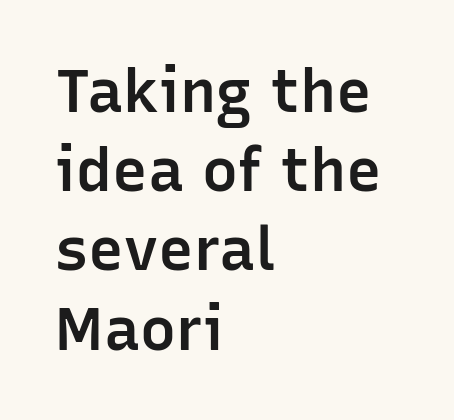
Q: Is the text bold? A: Semi-bold.
Q: Is the text italic (slanted)? A: No, it is upright.
Q: Is the typeface a serif or a sans-serif typeface? A: Sans-serif.
Q: Is the text underlined? A: No.
Q: How is the paragraph aligned? A: Left-aligned.
Q: Is the spacing between letters normal or unusually wide? A: Normal.
Q: Is the spacing between lines tight, normal or loose? A: Normal.
Q: Width (condensed, normal, or wide)? A: Normal.
Q: Stroke contrast? A: Low.
Q: x-height? A: Medium.
Q: Monospaced? A: No.
